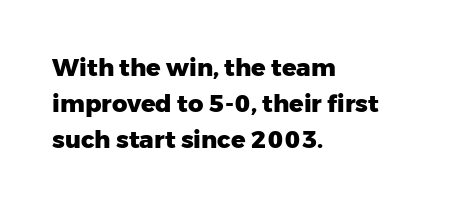
{"italic": "no", "bold": "yes", "underline": "no", "align": "left", "line_spacing": "normal", "line_spacing_ratio": 1.51, "letter_spacing": "normal", "letter_spacing_em": 0.0, "glyph_px": 24}
